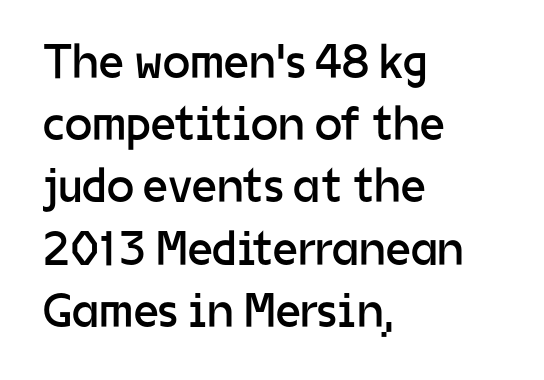
The image shows 49 px regular-weight sans-serif type, upright; set left-aligned, normal line spacing (1.27x), normal letter spacing, not underlined; low stroke contrast and a medium x-height.
